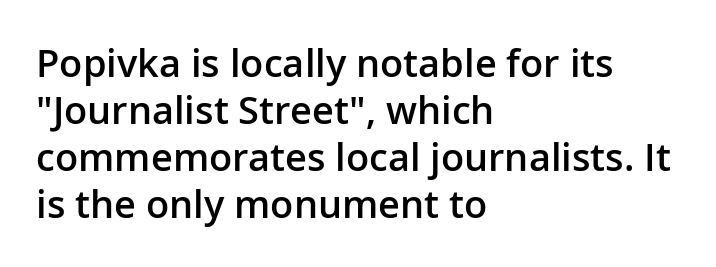
The rendering anchors every line to the left-hand side. There is no visible air inserted between adjacent glyphs. Bold? Not quite — semibold, heavier than regular but stopping short. Descenders hang freely into open space. The passage shown is typed in a proportional face where columns would drift. Note: no serifs on the glyphs.
